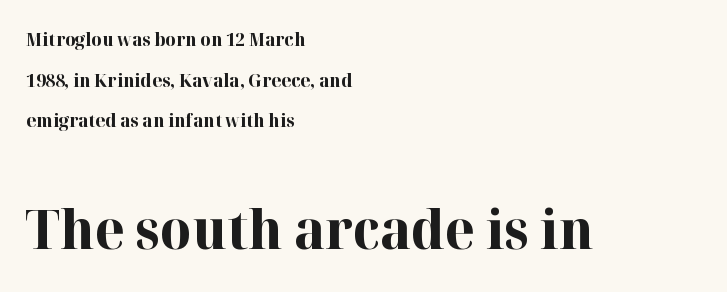
Q: Is the text bold? A: Yes.
Q: Is the text italic (slanted)? A: No, it is upright.
Q: Is the typeface a serif or a sans-serif typeface? A: Serif.
Q: Is the text underlined? A: No.
Q: How is the paragraph aligned? A: Left-aligned.
Q: Is the spacing between letters normal or unusually wide? A: Normal.
Q: Is the spacing between lines tight, normal or loose? A: Loose.
Q: Which block of text is set in a larger size, the first (top) or the second (bottom)? A: The second (bottom) one.
Q: Width (condensed, normal, or wide)? A: Normal.
Q: Stroke contrast? A: High.
Q: x-height? A: Medium.
Q: Monospaced? A: No.
